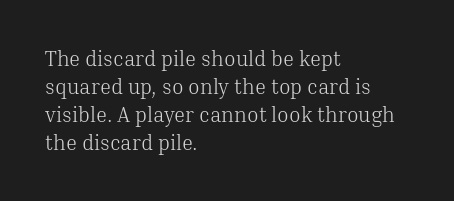
The image shows 21 px text type, upright; set left-aligned, normal line spacing (1.34x), normal letter spacing, not underlined.
